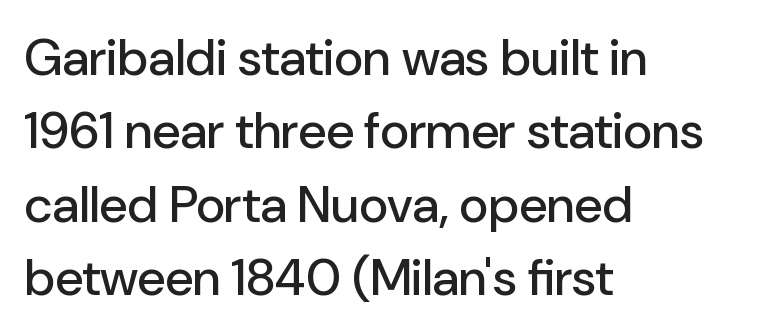
Q: Is the text italic (slanted)? A: No, it is upright.
Q: Is the typeface a serif or a sans-serif typeface? A: Sans-serif.
Q: Is the text underlined? A: No.
Q: How is the paragraph aligned? A: Left-aligned.
Q: Is the spacing between letters normal or unusually wide? A: Normal.
Q: Is the spacing between lines tight, normal or loose? A: Normal.
Q: Width (condensed, normal, or wide)? A: Normal.
Q: Stroke contrast? A: Low.
Q: x-height? A: Medium.
Q: Monospaced? A: No.
